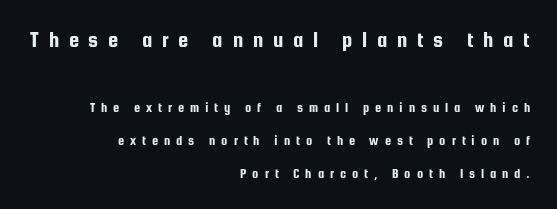
{"italic": "no", "underline": "no", "align": "right", "line_spacing": "loose", "line_spacing_ratio": 2.35, "letter_spacing": "wide", "letter_spacing_em": 0.42, "larger_block": "first", "size_ratio": 1.64, "glyph_px": 23}
